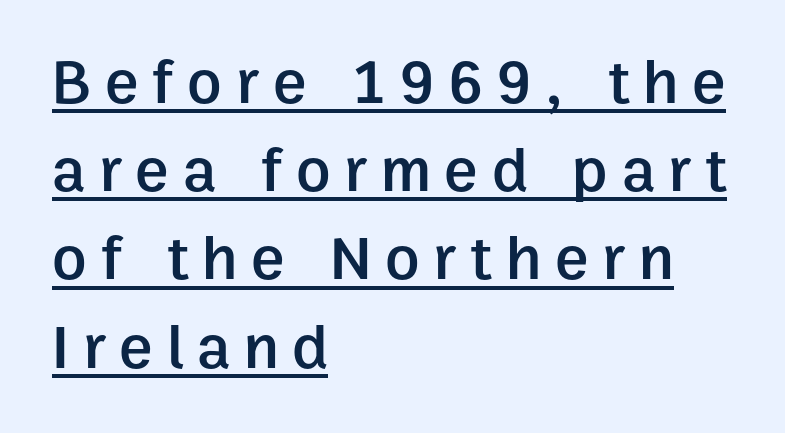
{"serif": "no", "italic": "no", "bold": "semi", "weight": "semibold", "width": "normal", "stroke_contrast": "low", "x_height": "medium", "monospaced": "no", "underline": "yes", "align": "left", "line_spacing": "normal", "line_spacing_ratio": 1.4, "letter_spacing": "wide", "letter_spacing_em": 0.22, "glyph_px": 63}
